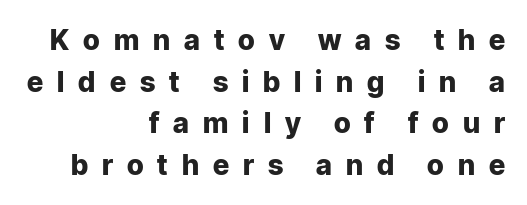
The image shows 28 px heavy sans-serif type, upright; set right-aligned, normal line spacing (1.49x), unusually wide letter spacing (+0.5 em), not underlined; low stroke contrast and a medium x-height.
